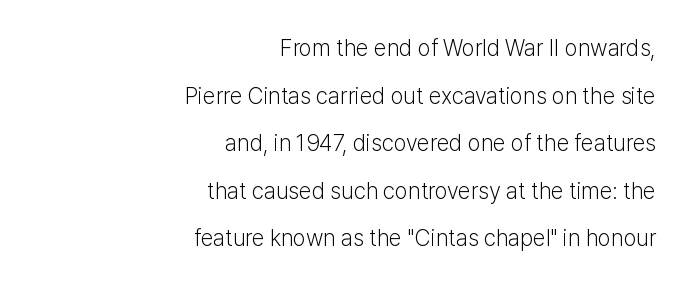
{"italic": "no", "bold": "no", "underline": "no", "align": "right", "line_spacing": "loose", "line_spacing_ratio": 2.07, "letter_spacing": "normal", "letter_spacing_em": 0.0, "glyph_px": 23}
